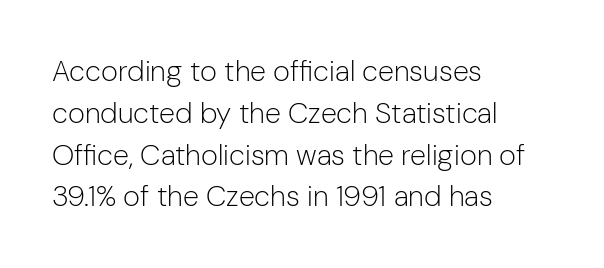
Q: Is the text bold? A: No.
Q: Is the text italic (slanted)? A: No, it is upright.
Q: Is the typeface a serif or a sans-serif typeface? A: Sans-serif.
Q: Is the text underlined? A: No.
Q: How is the paragraph aligned? A: Left-aligned.
Q: Is the spacing between letters normal or unusually wide? A: Normal.
Q: Is the spacing between lines tight, normal or loose? A: Normal.
Q: Width (condensed, normal, or wide)? A: Normal.
Q: Stroke contrast? A: Low.
Q: x-height? A: Medium.
Q: Monospaced? A: No.
